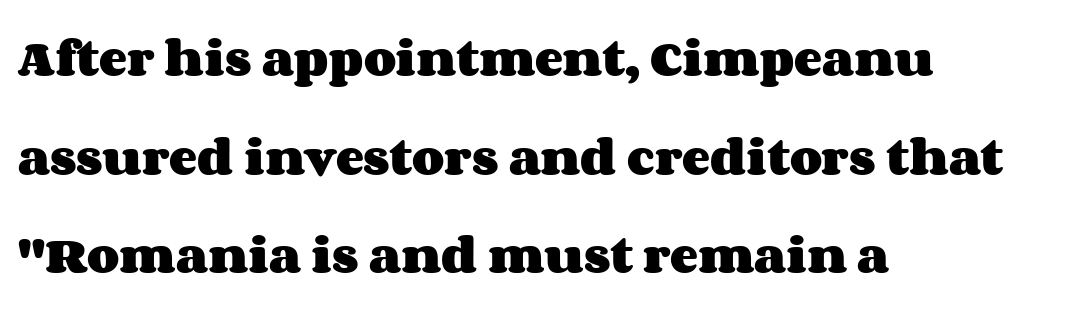
Q: Is the text bold? A: Yes.
Q: Is the text italic (slanted)? A: No, it is upright.
Q: Is the text underlined? A: No.
Q: How is the paragraph aligned? A: Left-aligned.
Q: Is the spacing between letters normal or unusually wide? A: Normal.
Q: Is the spacing between lines tight, normal or loose? A: Loose.
Q: Width (condensed, normal, or wide)? A: Wide.
Q: Stroke contrast? A: Medium.
Q: x-height? A: Large.
Q: Monospaced? A: No.
